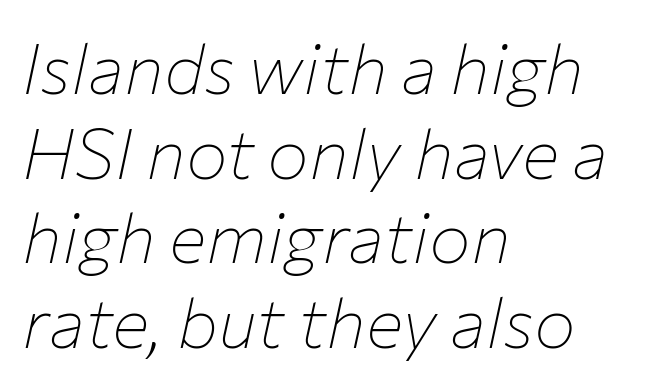
Inter-character spacing is left at the font's built-in metrics. The compositor pushed each line to the left boundary. Unmarked baselines from the first word to the last. The passage shown is typed in a proportional face where columns would drift. Is this a heavy cut? Hardly; it is regular or lighter.
